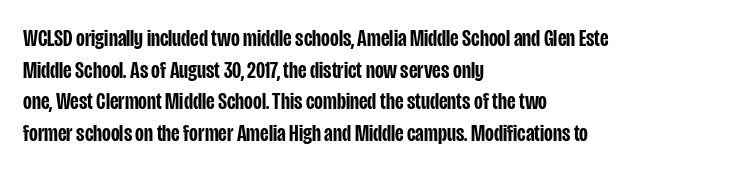
Slightly chunky letters — semibold, I'd say, not full bold. Letter spacing: default. The string is rendered with underlining switched off. Does the leading feel generous? No, just average. These lines are set flush left with a ragged right edge. The letters stand upright; this is a roman face.
